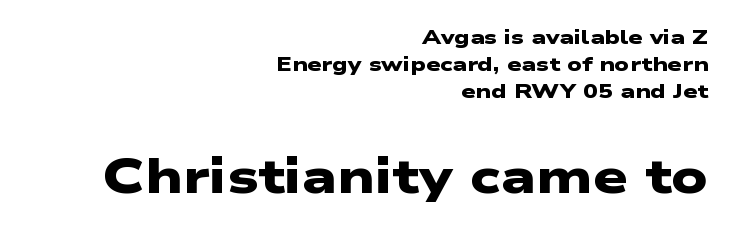
Character widths vary here, with narrow letters taking less room than wide ones. The line texture is even and compact thanks to regular tracking. Has an underline been added? It has not. Its strokes are broad and dark, the hallmark of bold type. Compared with typical paragraphs, the rows here are spaced about the same.
